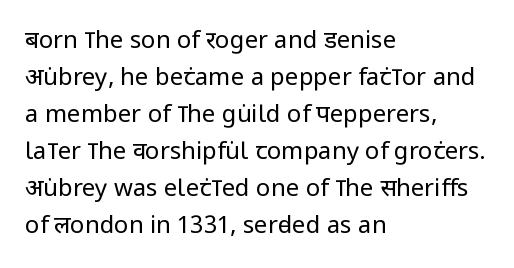
{"italic": "no", "bold": "no", "underline": "no", "align": "left", "line_spacing": "normal", "line_spacing_ratio": 1.54, "letter_spacing": "normal", "letter_spacing_em": 0.0, "glyph_px": 24}
